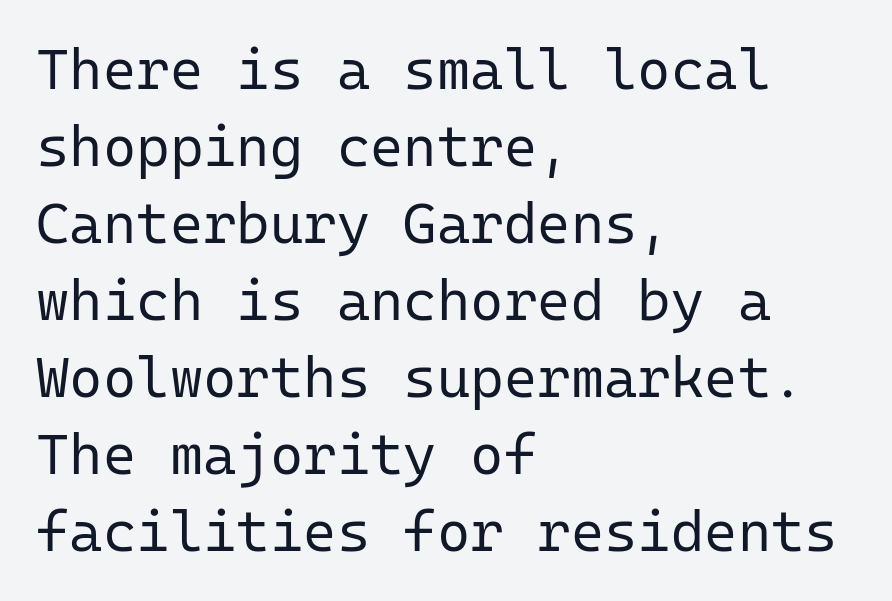
{"serif": "no", "italic": "no", "bold": "no", "weight": "regular", "width": "normal", "stroke_contrast": "low", "x_height": "medium", "monospaced": "yes", "underline": "no", "align": "left", "line_spacing": "normal", "line_spacing_ratio": 1.35, "letter_spacing": "normal", "letter_spacing_em": 0.0, "glyph_px": 57}
